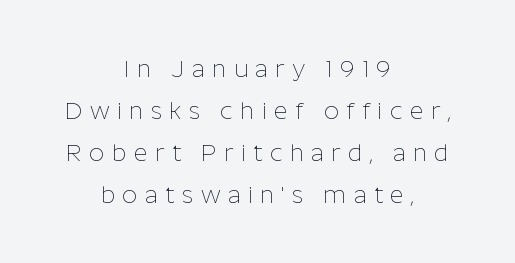
Q: Is the text bold? A: No.
Q: Is the text italic (slanted)? A: No, it is upright.
Q: Is the text underlined? A: No.
Q: How is the paragraph aligned? A: Centered.
Q: Is the spacing between letters normal or unusually wide? A: Unusually wide.
